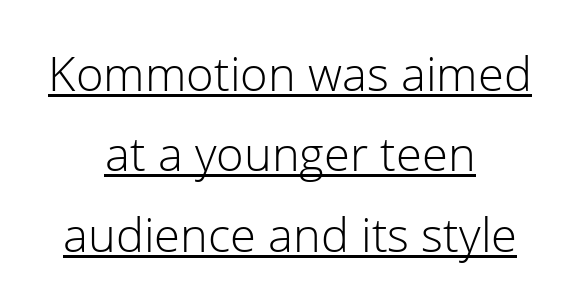
The image shows 47 px light sans-serif type, upright; set centered, line spacing 1.71x, normal letter spacing, underlined; low stroke contrast and a medium x-height.
